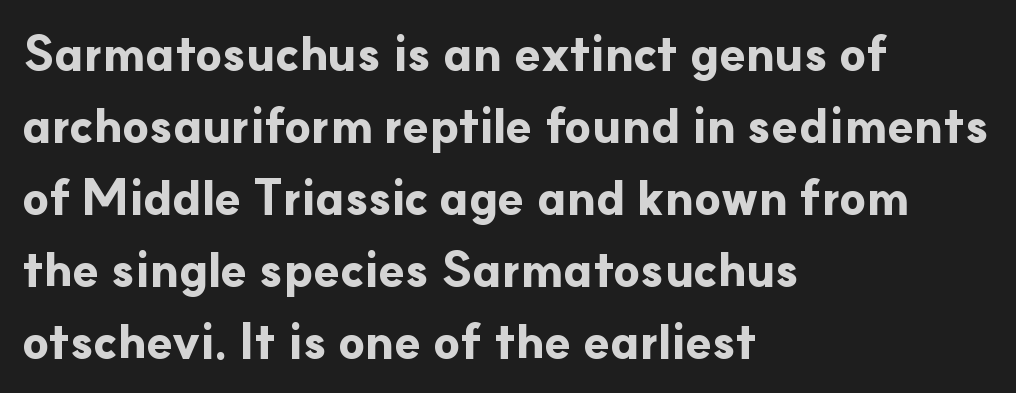
A typesetter would label this face a sans. Look at the stroke-to-counter ratio: heavy, a bold. Nothing unusual about the tracking: characters are spaced as the font intends. The designer left line spacing at the default. The rendering uses natural spacing where letterforms have individual widths. The paragraph has a hard left edge and a soft right edge.
